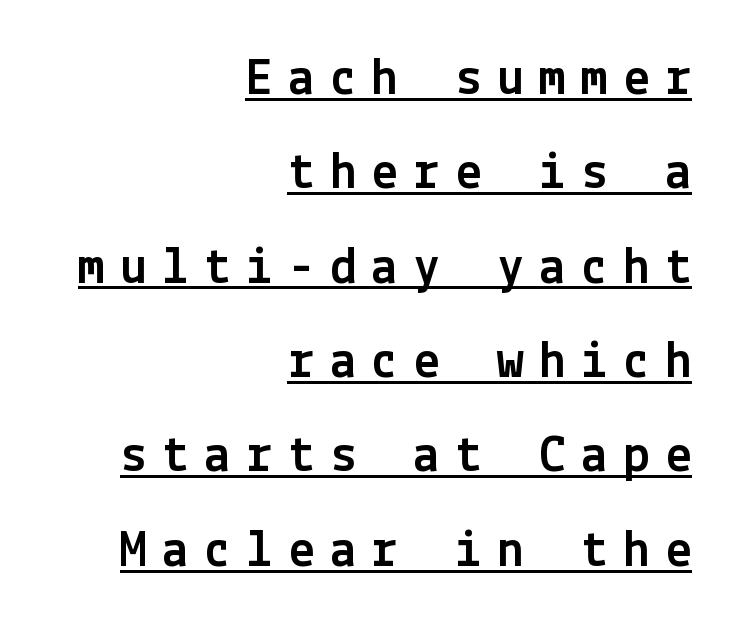
This sample uses an upright cut, with every glyph sitting square on the baseline. Does the copy run flush right? Yes — the right margin is perfectly even. Tracking here is generous; glyphs stand well apart from one another. The rendered words wear a rule along their underside. The face used here is a sans, in the tradition of grotesques and geometrics.
